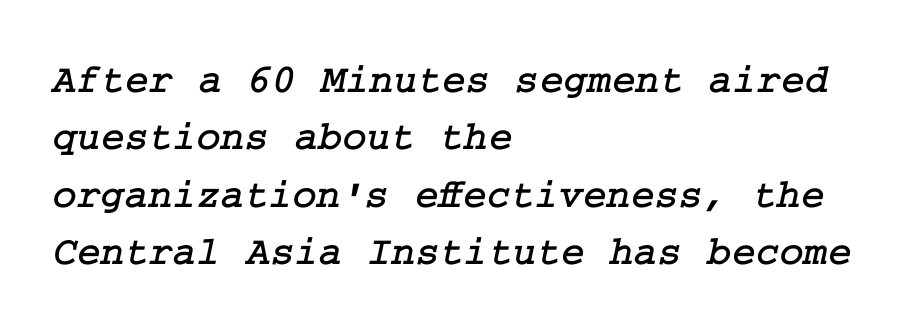
The image shows 41 px serif type; set left-aligned, normal line spacing (1.4x), normal letter spacing, not underlined; low stroke contrast and a medium x-height.
